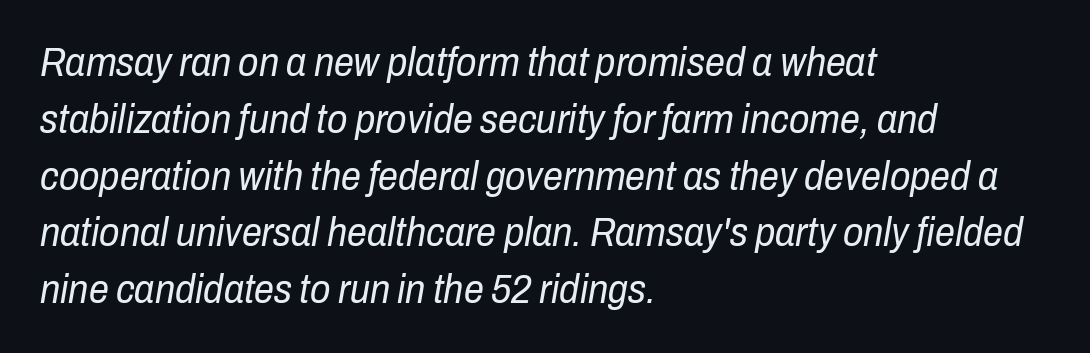
Notice how the passage keeps a crisp vertical edge on the left only. Quick note: italic. Plain, unruled lines of type. Spacing verdict: proportional, widths tailored to each character. The letters sit at their default tracking, neither squeezed nor spread.
